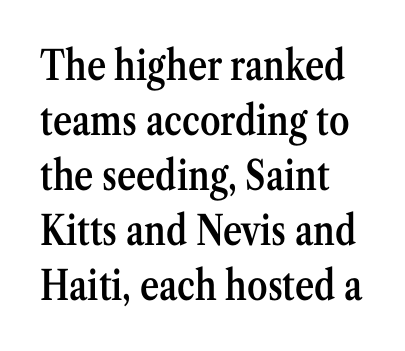
{"serif": "yes", "italic": "no", "bold": "semi", "weight": "semibold", "width": "condensed", "stroke_contrast": "medium", "x_height": "medium", "monospaced": "no", "underline": "no", "align": "left", "line_spacing": "normal", "line_spacing_ratio": 1.34, "letter_spacing": "normal", "letter_spacing_em": 0.0, "glyph_px": 41}
